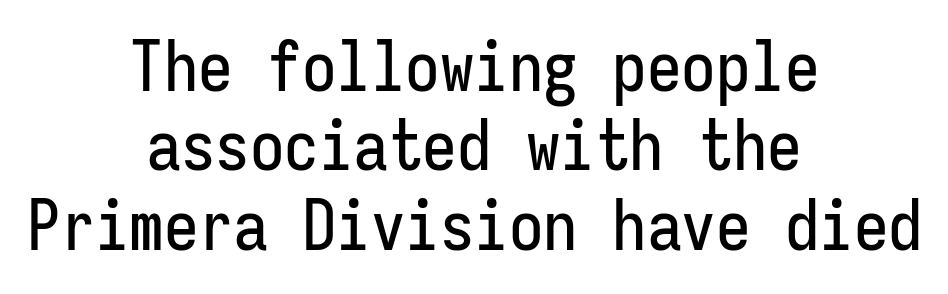
You can tell from the bare stems that sans-serif type was used. This sample has the even, mechanical cadence of fixed-width lettering. Is the letter spacing exaggerated? No — it looks like the ordinary default. The letters stand straight up with perfectly vertical stems. The space beneath each line is pristine and unruled. If you folded the block vertically in half, each line would mirror itself in length.
